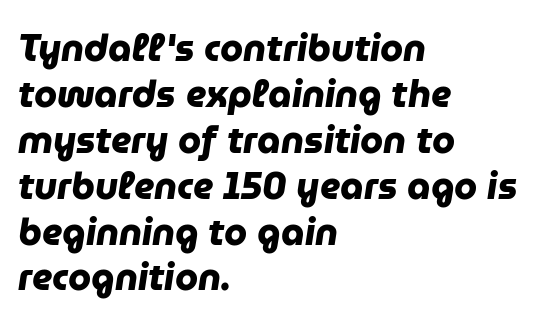
{"serif": "no", "bold": "yes", "weight": "heavy", "width": "normal", "stroke_contrast": "low", "x_height": "medium", "monospaced": "no", "underline": "no", "align": "left", "line_spacing_ratio": 1.24, "letter_spacing": "normal", "letter_spacing_em": 0.0, "glyph_px": 37}
